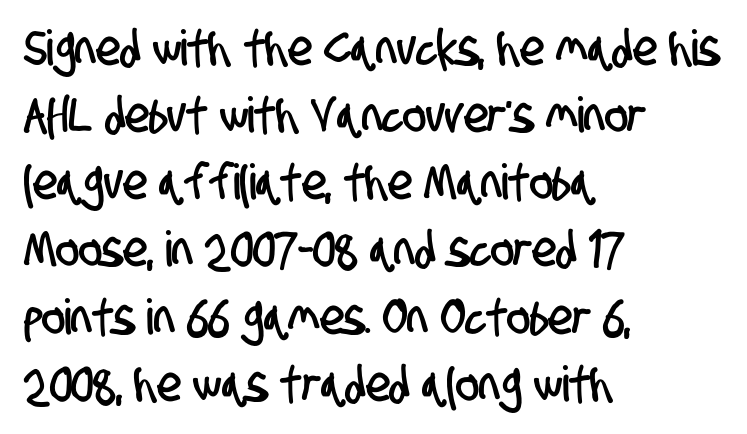
The image shows 49 px condensed sans-serif type; set left-aligned, normal line spacing (1.37x), normal letter spacing, not underlined; low stroke contrast and a large x-height.
